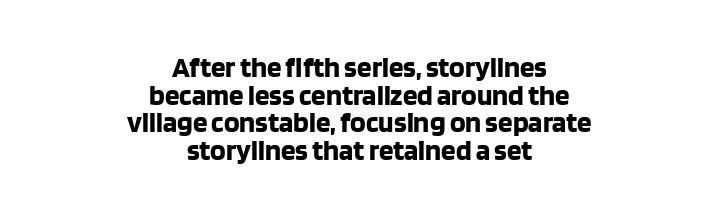
Varying glyph widths throughout — classic text-font behaviour. Look at the tracking — it's just the regular setting, nothing added. The glyphs are unaccompanied by any horizontal stroke below them. Vertical strokes here are truly vertical.
